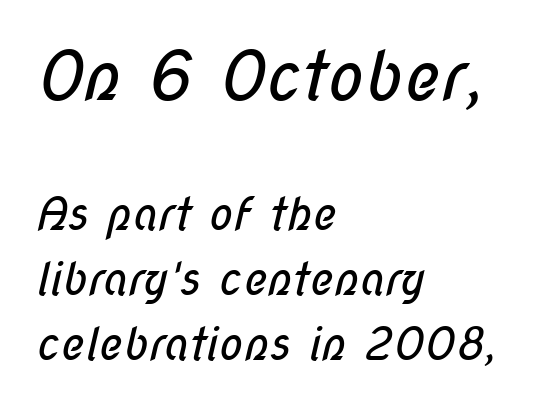
Q: Is the text bold? A: No.
Q: Is the typeface a serif or a sans-serif typeface? A: Sans-serif.
Q: Is the text underlined? A: No.
Q: How is the paragraph aligned? A: Left-aligned.
Q: Is the spacing between letters normal or unusually wide? A: Normal.
Q: Is the spacing between lines tight, normal or loose? A: Normal.
Q: Which block of text is set in a larger size, the first (top) or the second (bottom)? A: The first (top) one.
Q: Width (condensed, normal, or wide)? A: Condensed.
Q: Stroke contrast? A: Low.
Q: x-height? A: Medium.
Q: Monospaced? A: No.
